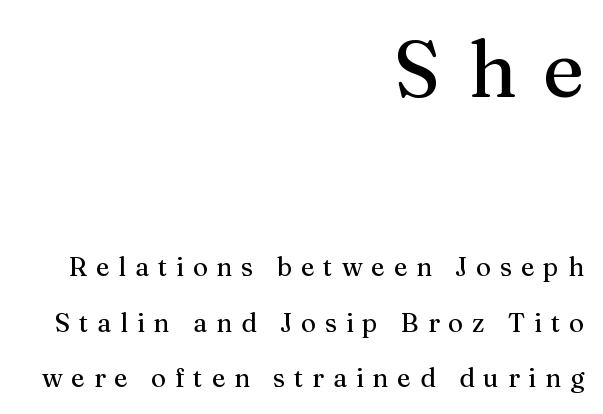
The image shows 79 px serif type, upright; set right-aligned, loose line spacing (2.13x), unusually wide letter spacing (+0.34 em), not underlined; the first (top) block is 3.04x larger; medium stroke contrast and a medium x-height.
